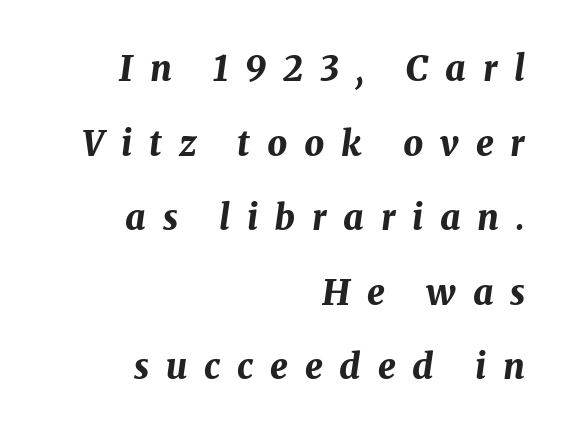
The image shows 35 px bold type, italic (leaning right); set right-aligned, loose line spacing (2.13x), unusually wide letter spacing (+0.48 em), not underlined; medium stroke contrast and a medium x-height.
